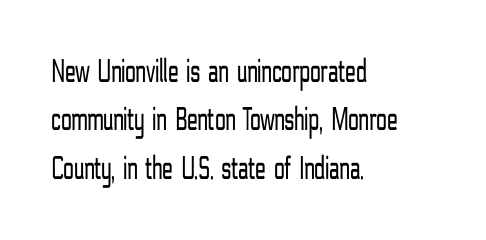
The image shows 34 px light, condensed sans-serif type, upright; set left-aligned, normal line spacing (1.42x), normal letter spacing, not underlined; low stroke contrast and a medium x-height.
